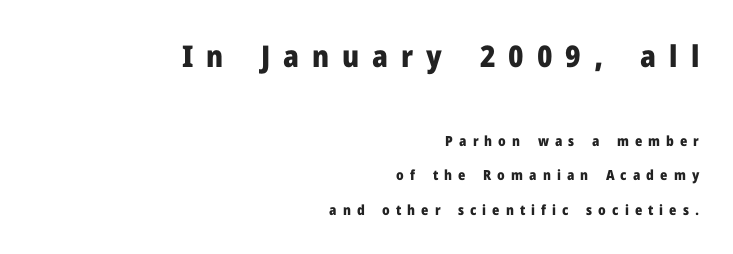
Q: Is the text bold? A: Yes.
Q: Is the text italic (slanted)? A: No, it is upright.
Q: Is the typeface a serif or a sans-serif typeface? A: Sans-serif.
Q: Is the text underlined? A: No.
Q: How is the paragraph aligned? A: Right-aligned.
Q: Is the spacing between letters normal or unusually wide? A: Unusually wide.
Q: Is the spacing between lines tight, normal or loose? A: Loose.
Q: Which block of text is set in a larger size, the first (top) or the second (bottom)? A: The first (top) one.
Q: Width (condensed, normal, or wide)? A: Normal.
Q: Stroke contrast? A: Low.
Q: x-height? A: Medium.
Q: Monospaced? A: No.
